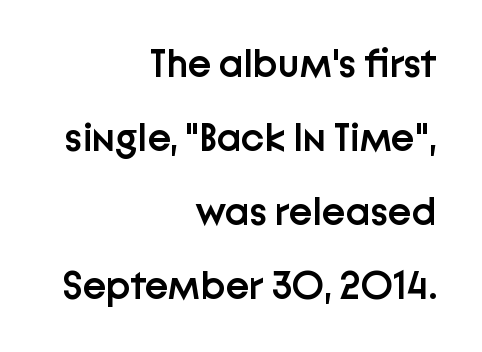
Q: Is the text bold? A: Semi-bold.
Q: Is the text italic (slanted)? A: No, it is upright.
Q: Is the typeface a serif or a sans-serif typeface? A: Sans-serif.
Q: Is the text underlined? A: No.
Q: How is the paragraph aligned? A: Right-aligned.
Q: Is the spacing between letters normal or unusually wide? A: Normal.
Q: Width (condensed, normal, or wide)? A: Normal.
Q: Stroke contrast? A: Low.
Q: x-height? A: Medium.
Q: Monospaced? A: No.
